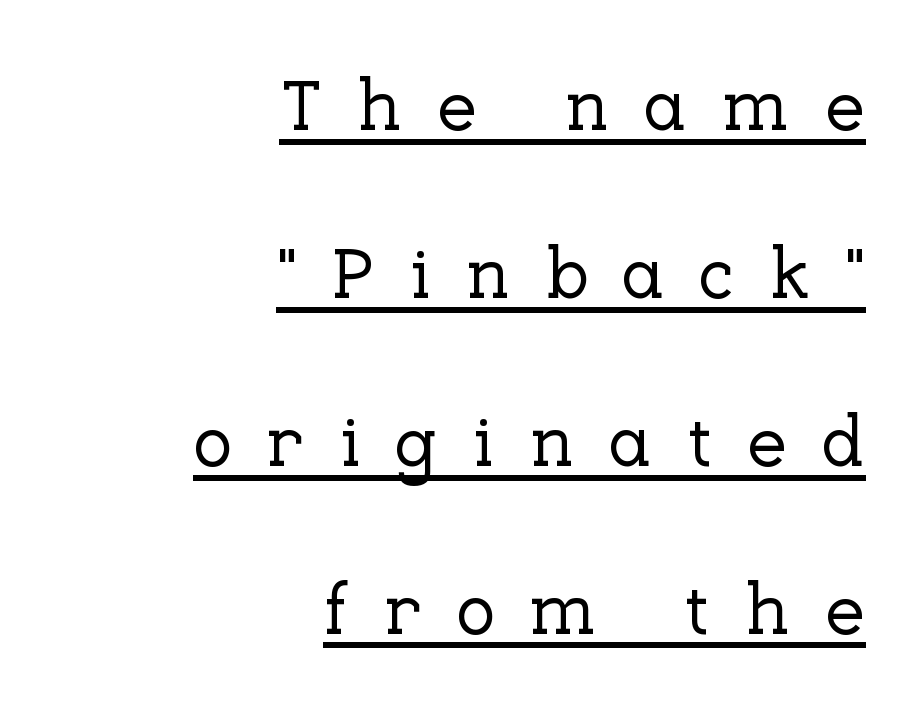
{"serif": "yes", "italic": "no", "width": "normal", "stroke_contrast": "low", "x_height": "medium", "monospaced": "no", "underline": "yes", "align": "right", "line_spacing": "loose", "line_spacing_ratio": 2.3, "letter_spacing": "wide", "letter_spacing_em": 0.47, "glyph_px": 73}
